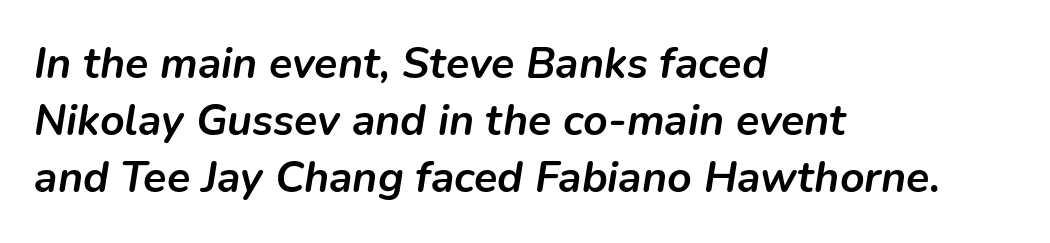
The image shows 43 px semibold type, italic (leaning right); set left-aligned, normal line spacing (1.33x), normal letter spacing, not underlined; low stroke contrast and a medium x-height.
